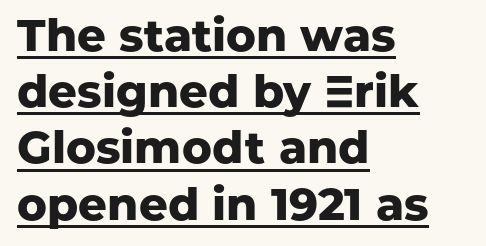
The image shows 45 px heavy sans-serif type, upright; set left-aligned, normal line spacing (1.25x), normal letter spacing, underlined; low stroke contrast and a medium x-height.
